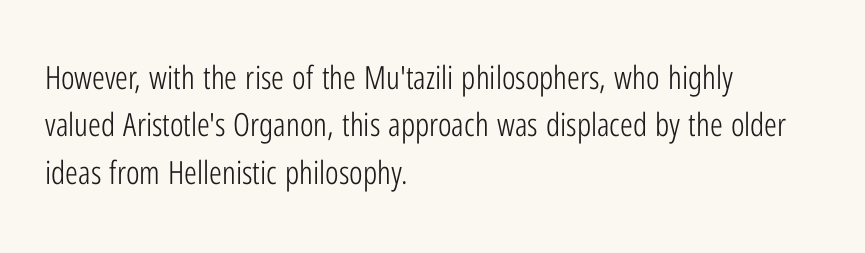
The image shows 32 px light, condensed sans-serif type, upright; set left-aligned, normal line spacing (1.48x), normal letter spacing, not underlined; low stroke contrast and a medium x-height.
